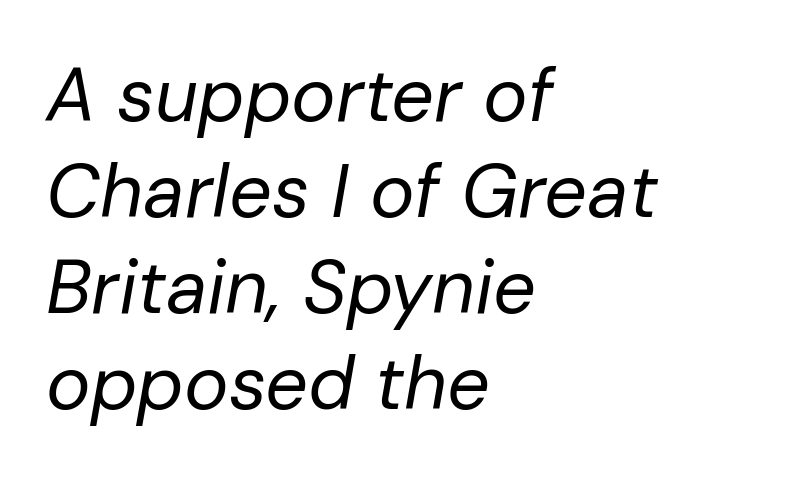
The image shows 75 px regular-weight type, italic (leaning right); set left-aligned, normal line spacing (1.28x), normal letter spacing, not underlined; low stroke contrast and a medium x-height.
